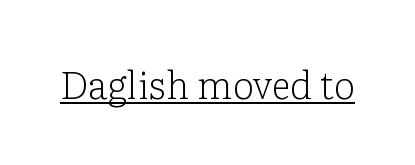
Q: Is the text bold? A: No.
Q: Is the text italic (slanted)? A: No, it is upright.
Q: Is the typeface a serif or a sans-serif typeface? A: Serif.
Q: Is the text underlined? A: Yes.
Q: Is the spacing between letters normal or unusually wide? A: Normal.
Q: Width (condensed, normal, or wide)? A: Normal.
Q: Stroke contrast? A: Low.
Q: x-height? A: Medium.
Q: Monospaced? A: No.
